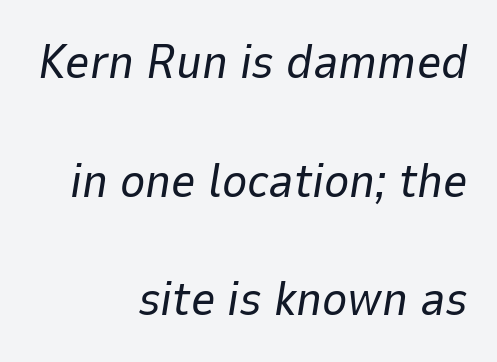
The image shows 48 px regular-weight type, italic (leaning right); set right-aligned, loose line spacing (2.47x), normal letter spacing, not underlined; low stroke contrast and a medium x-height.
